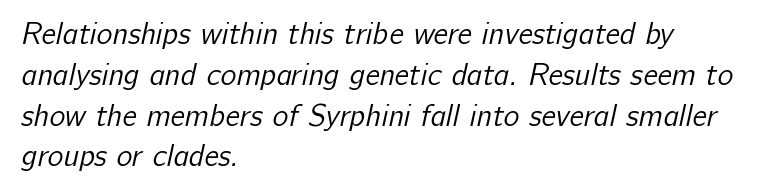
The characters are drawn with everyday or finer stroke widths. Is there much room between lines? A standard amount, neither cramped nor airy. Grotesque or geometric, the face here clearly has no serifs. A typesetter would call this proportional, since set widths differ per character. Typeset ragged right — the left edge is the straight one. The gap between lines stays unmarked.
